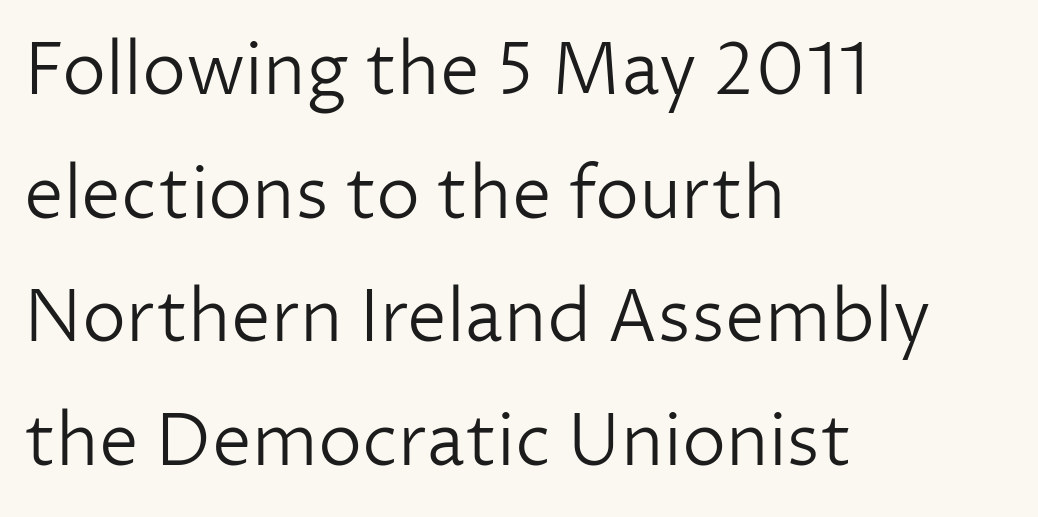
This sample has the flowing, uneven cadence of proportional lettering. Only glyphs here, with clear space below each row. Look at the tracking — it's just the regular setting, nothing added. The compositor pushed each line to the left boundary. The letters carry no serifs — their stems end cleanly without finishing strokes.
